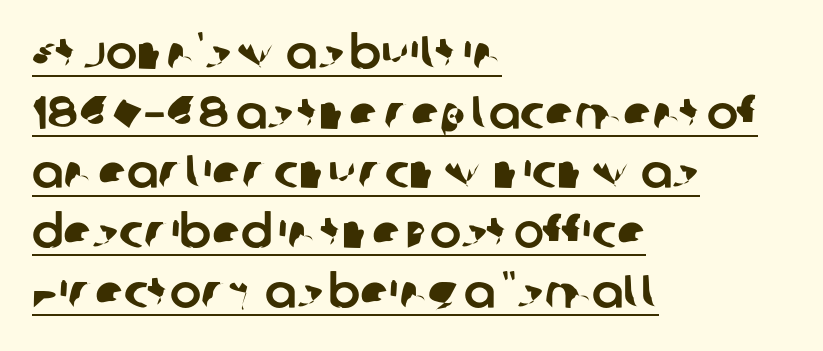
{"serif": "no", "width": "normal", "stroke_contrast": "low", "x_height": "large", "monospaced": "no", "underline": "yes", "align": "left", "line_spacing": "normal", "line_spacing_ratio": 1.27, "letter_spacing": "normal", "letter_spacing_em": 0.0, "glyph_px": 47}
